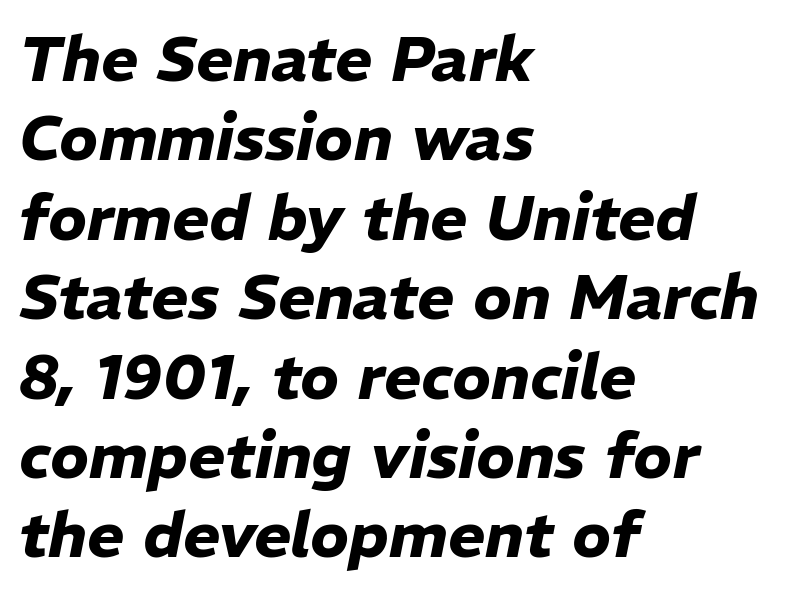
Compared with ordinary roman type, these characters are visibly tilted. Whoever set this chose a conventional vertical rhythm. Words appear dense and cohesive because spacing is normal. Do the characters align in a grid? No, the font is proportional. Compared with a centered layout, this one pins lines to the left instead.
